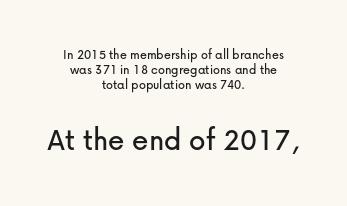
Words appear dense and cohesive because spacing is normal. When letters stand straight like this, we call the style roman or upright. The compositor balanced each line on the midline. The second block has been scaled up relative to the first. Do the characters align in a grid? No, the font is proportional.
